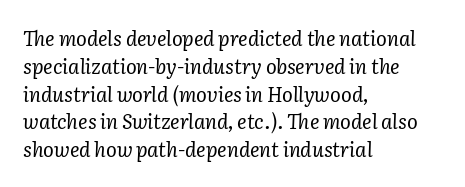
The image shows 20 px text type, italic (leaning right); set left-aligned, normal line spacing (1.39x), normal letter spacing, not underlined.
